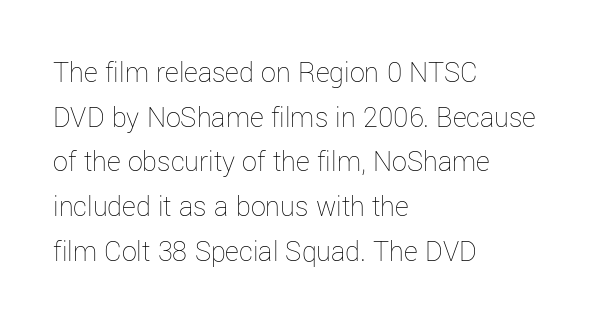
Q: Is the text bold? A: No.
Q: Is the text italic (slanted)? A: No, it is upright.
Q: Is the text underlined? A: No.
Q: How is the paragraph aligned? A: Left-aligned.
Q: Is the spacing between letters normal or unusually wide? A: Normal.
Q: Is the spacing between lines tight, normal or loose? A: Normal.
Q: Width (condensed, normal, or wide)? A: Normal.
Q: Stroke contrast? A: Low.
Q: x-height? A: Medium.
Q: Monospaced? A: No.
